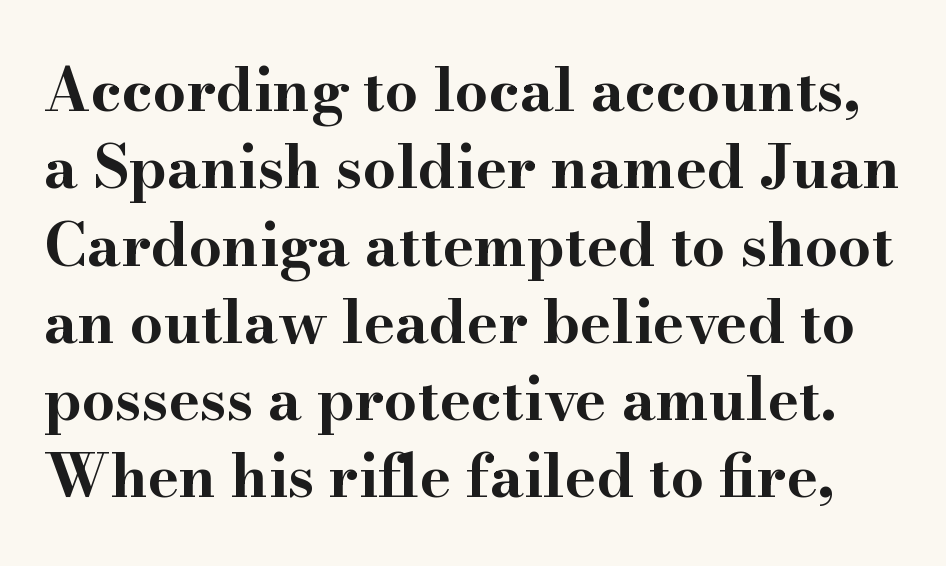
The image shows 59 px bold, wide serif type, upright; set normal line spacing (1.31x), normal letter spacing, not underlined; high stroke contrast and a small x-height.
